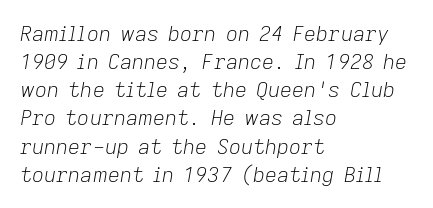
Q: Is the text bold? A: No.
Q: Is the text italic (slanted)? A: Yes, it leans right by about 9 degrees.
Q: Is the text underlined? A: No.
Q: How is the paragraph aligned? A: Left-aligned.
Q: Is the spacing between letters normal or unusually wide? A: Normal.
Q: Is the spacing between lines tight, normal or loose? A: Normal.
